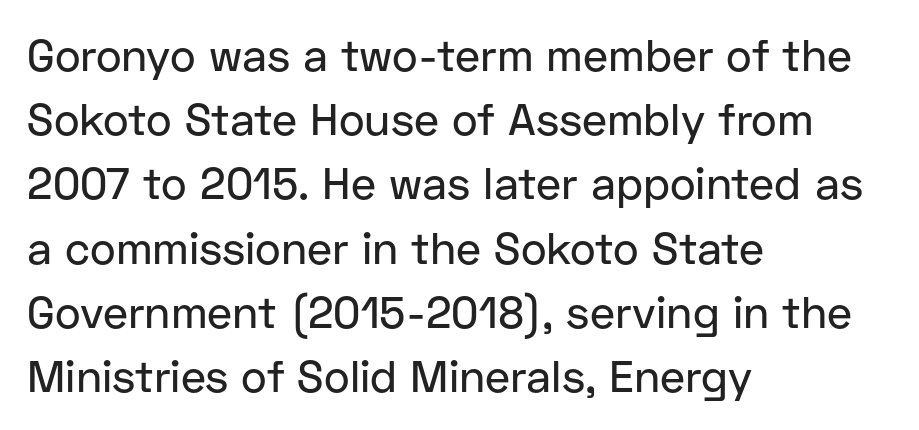
{"serif": "no", "italic": "no", "width": "normal", "stroke_contrast": "low", "x_height": "medium", "monospaced": "no", "underline": "no", "align": "left", "line_spacing": "normal", "line_spacing_ratio": 1.46, "letter_spacing": "normal", "letter_spacing_em": 0.0, "glyph_px": 44}
